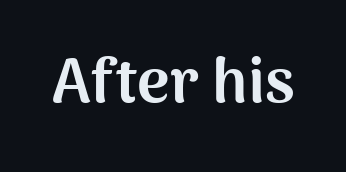
The image shows 62 px bold sans-serif type, upright; set normal letter spacing, not underlined; medium stroke contrast and a medium x-height.
